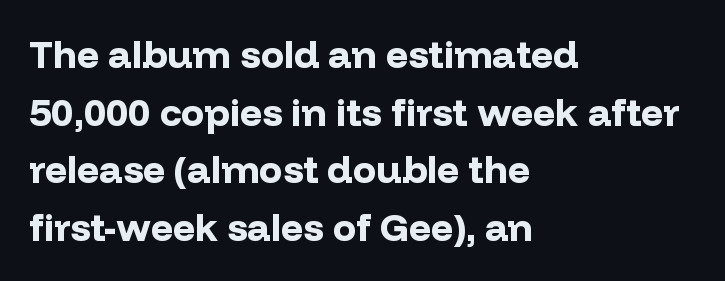
Q: Is the text bold? A: Yes.
Q: Is the text italic (slanted)? A: No, it is upright.
Q: Is the typeface a serif or a sans-serif typeface? A: Sans-serif.
Q: Is the text underlined? A: No.
Q: How is the paragraph aligned? A: Left-aligned.
Q: Is the spacing between letters normal or unusually wide? A: Normal.
Q: Is the spacing between lines tight, normal or loose? A: Normal.
Q: Width (condensed, normal, or wide)? A: Normal.
Q: Stroke contrast? A: Low.
Q: x-height? A: Medium.
Q: Monospaced? A: No.
